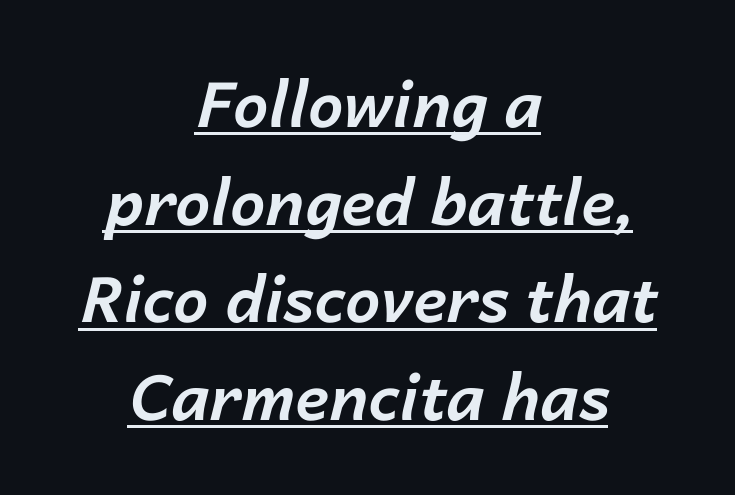
Q: Is the text bold? A: Yes.
Q: Is the text italic (slanted)? A: Yes, it leans right by about 14 degrees.
Q: Is the text underlined? A: Yes.
Q: How is the paragraph aligned? A: Centered.
Q: Is the spacing between letters normal or unusually wide? A: Normal.
Q: Is the spacing between lines tight, normal or loose? A: Normal.
Q: Width (condensed, normal, or wide)? A: Normal.
Q: Stroke contrast? A: Low.
Q: x-height? A: Medium.
Q: Monospaced? A: No.
